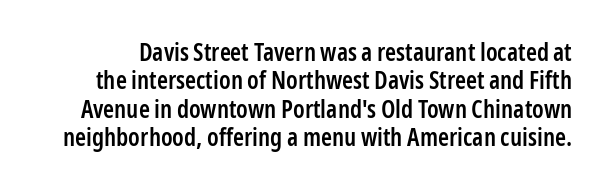
{"italic": "no", "bold": "semi", "underline": "no", "line_spacing": "tight", "line_spacing_ratio": 1.14, "letter_spacing": "normal", "letter_spacing_em": 0.0, "glyph_px": 25}
